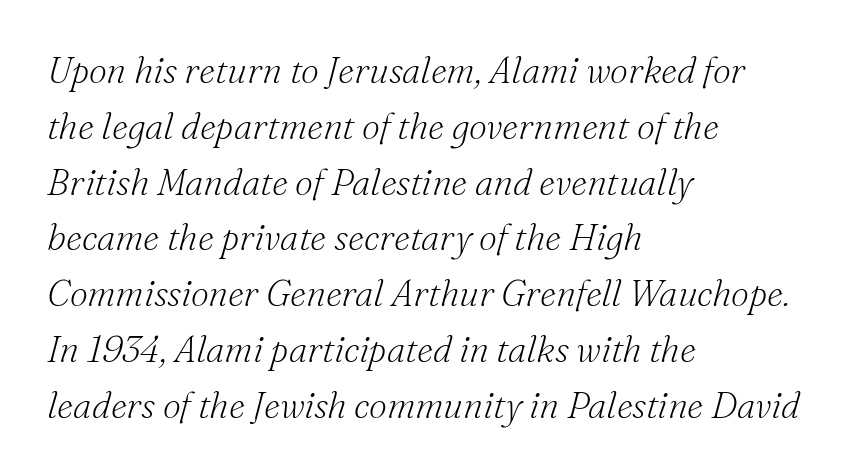
{"serif": "yes", "italic": "yes", "lean": "right", "slant_degrees": 16, "bold": "no", "weight": "light", "width": "normal", "stroke_contrast": "medium", "x_height": "small", "monospaced": "no", "underline": "no", "align": "left", "line_spacing": "normal", "line_spacing_ratio": 1.55, "letter_spacing": "normal", "letter_spacing_em": 0.0, "glyph_px": 36}
